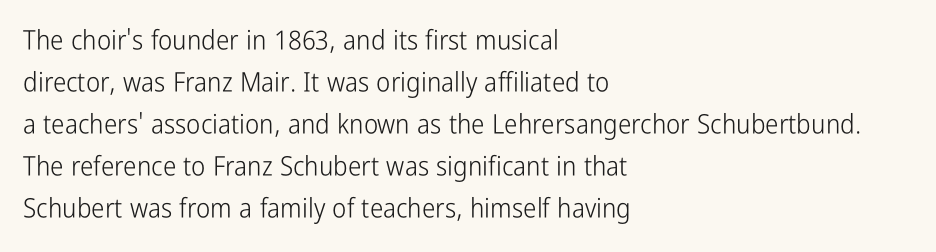
The image shows 27 px text type, upright; set left-aligned, normal line spacing (1.56x), normal letter spacing, not underlined.
